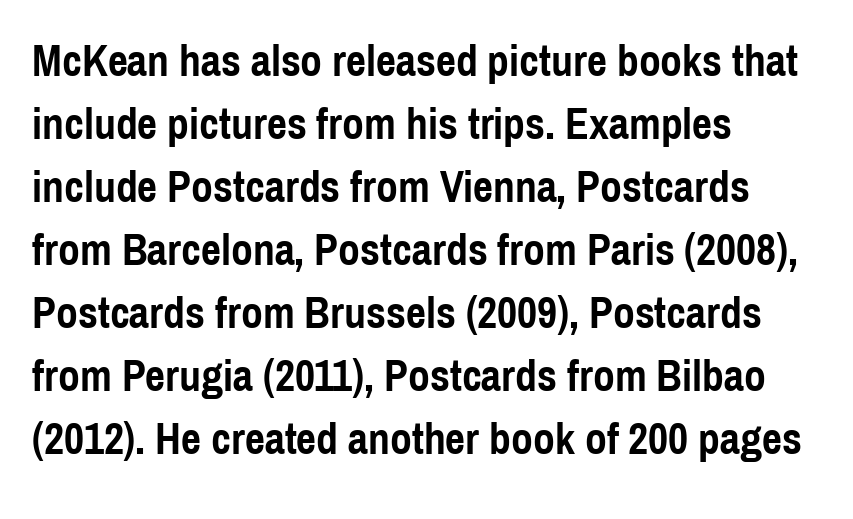
Q: Is the text bold? A: Yes.
Q: Is the text italic (slanted)? A: No, it is upright.
Q: Is the typeface a serif or a sans-serif typeface? A: Sans-serif.
Q: Is the text underlined? A: No.
Q: How is the paragraph aligned? A: Left-aligned.
Q: Is the spacing between letters normal or unusually wide? A: Normal.
Q: Is the spacing between lines tight, normal or loose? A: Normal.
Q: Width (condensed, normal, or wide)? A: Condensed.
Q: x-height? A: Medium.
Q: Monospaced? A: No.
